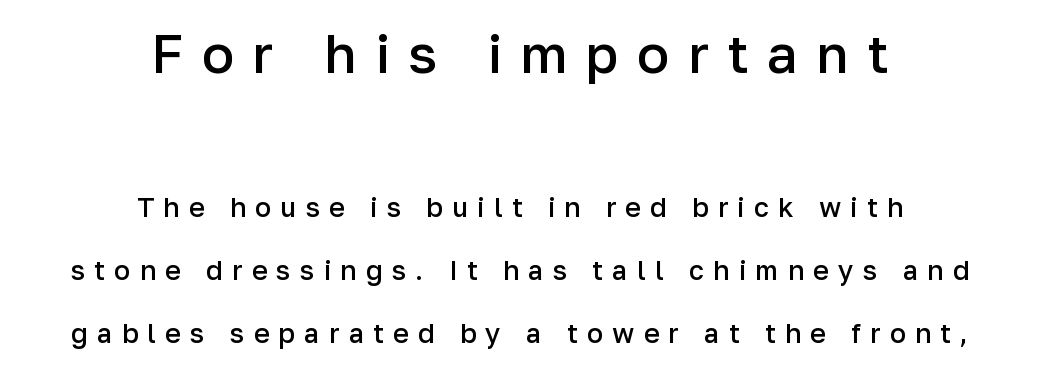
The designer gave the opening block more size than the closing block. Quick note: not italic, upright. Every row of glyphs is offset so its center matches the block's center. These words are printed semibold, heavier than regular yet not bold.
